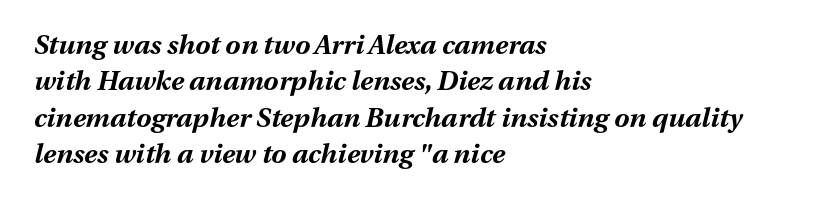
Q: Is the text bold? A: Yes.
Q: Is the text italic (slanted)? A: Yes, it leans right by about 13 degrees.
Q: Is the text underlined? A: No.
Q: How is the paragraph aligned? A: Left-aligned.
Q: Is the spacing between letters normal or unusually wide? A: Normal.
Q: Is the spacing between lines tight, normal or loose? A: Normal.
